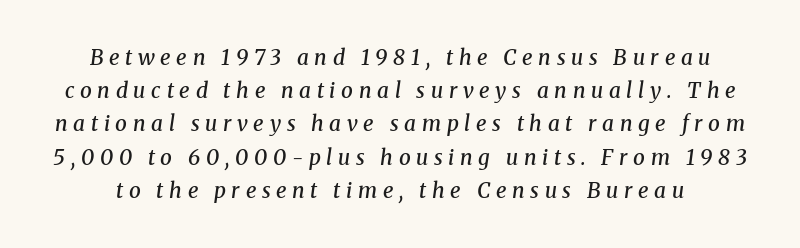
Q: Is the text bold? A: Semi-bold.
Q: Is the text italic (slanted)? A: Yes, it leans right by about 8 degrees.
Q: Is the text underlined? A: No.
Q: Is the spacing between letters normal or unusually wide? A: Unusually wide.
Q: Is the spacing between lines tight, normal or loose? A: Normal.
